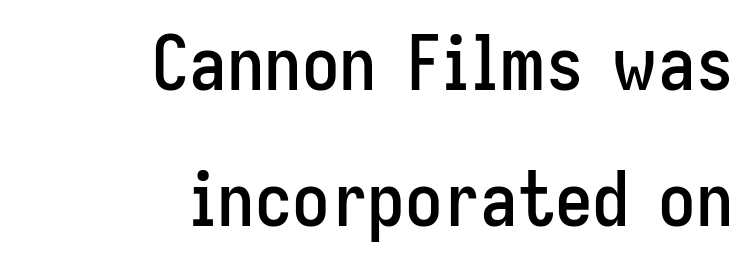
{"serif": "no", "italic": "no", "width": "condensed", "stroke_contrast": "low", "x_height": "medium", "monospaced": "no", "underline": "no", "align": "right", "line_spacing_ratio": 1.81, "letter_spacing": "normal", "letter_spacing_em": 0.0, "glyph_px": 75}
